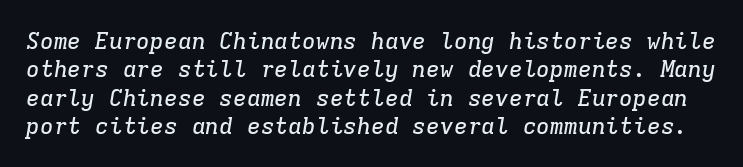
{"italic": "yes", "lean": "right", "slant_degrees": 9, "underline": "no", "line_spacing_ratio": 1.23, "letter_spacing": "normal", "letter_spacing_em": 0.0, "glyph_px": 23}
